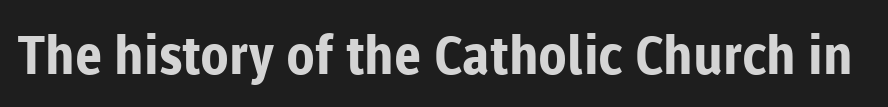
{"serif": "no", "italic": "no", "bold": "yes", "weight": "bold", "width": "normal", "stroke_contrast": "low", "x_height": "medium", "monospaced": "no", "underline": "no", "letter_spacing": "normal", "letter_spacing_em": 0.0, "glyph_px": 53}
